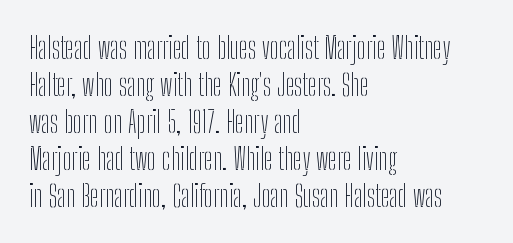
Q: Is the text bold? A: No.
Q: Is the text italic (slanted)? A: No, it is upright.
Q: Is the typeface a serif or a sans-serif typeface? A: Sans-serif.
Q: Is the text underlined? A: No.
Q: How is the paragraph aligned? A: Left-aligned.
Q: Is the spacing between letters normal or unusually wide? A: Normal.
Q: Width (condensed, normal, or wide)? A: Condensed.
Q: Stroke contrast? A: Low.
Q: x-height? A: Medium.
Q: Monospaced? A: No.
